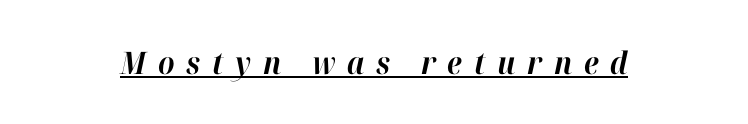
Q: Is the text bold? A: Yes.
Q: Is the text italic (slanted)? A: Yes, it leans right by about 12 degrees.
Q: Is the text underlined? A: Yes.
Q: Is the spacing between letters normal or unusually wide? A: Unusually wide.
Q: Width (condensed, normal, or wide)? A: Normal.
Q: Stroke contrast? A: High.
Q: x-height? A: Medium.
Q: Monospaced? A: No.
